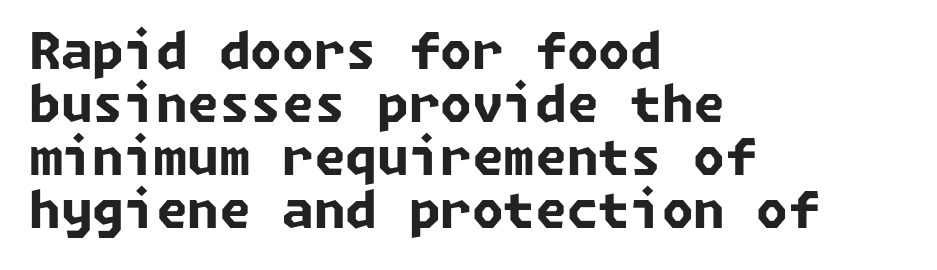
Each line starts at the same left margin while the right side varies. Has an underline been added? It has not. The passage shown stacks its lines with hardly any gap. The line texture is even and compact thanks to regular tracking. The characters display no serif detailing; their extremities are plain. Caption: bold face, heavy strokes.
